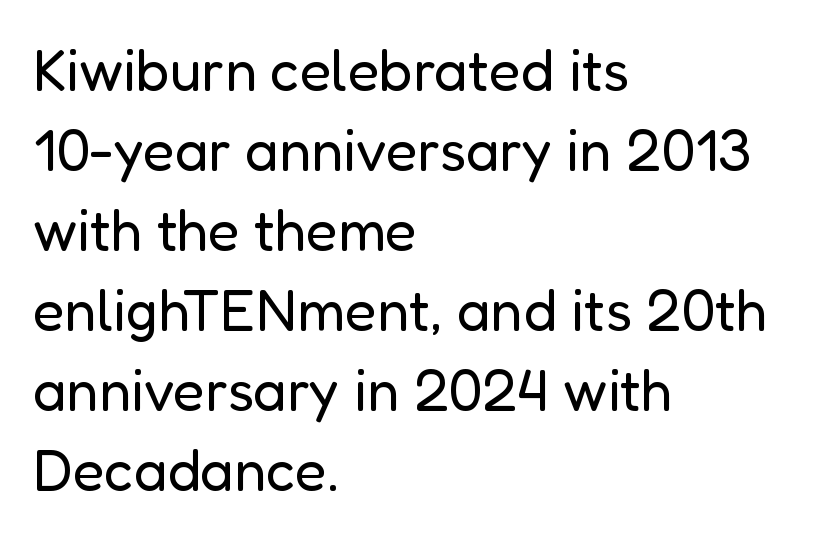
Q: Is the text bold? A: No.
Q: Is the text italic (slanted)? A: No, it is upright.
Q: Is the typeface a serif or a sans-serif typeface? A: Sans-serif.
Q: Is the text underlined? A: No.
Q: How is the paragraph aligned? A: Left-aligned.
Q: Is the spacing between letters normal or unusually wide? A: Normal.
Q: Is the spacing between lines tight, normal or loose? A: Normal.
Q: Width (condensed, normal, or wide)? A: Normal.
Q: Stroke contrast? A: Low.
Q: x-height? A: Medium.
Q: Monospaced? A: No.
